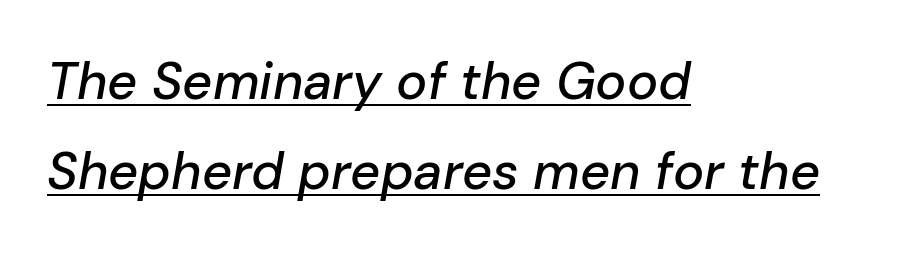
The lettering is marked with a stroke running underneath it. The passage shown leans; its letterforms are oblique. Tracking here is standard; glyphs follow each other at the usual distance. Short and long lines alike share a common starting point at left.
